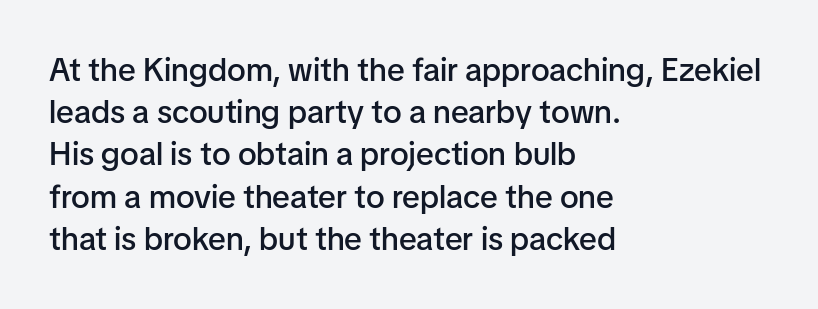
The image shows 32 px semibold sans-serif type, upright; set left-aligned, normal line spacing (1.32x), normal letter spacing, not underlined; low stroke contrast and a medium x-height.
